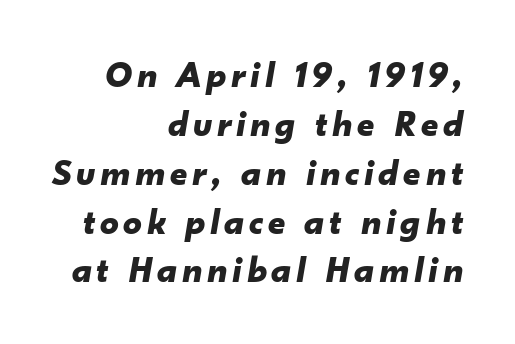
{"italic": "yes", "lean": "right", "slant_degrees": 10, "bold": "yes", "weight": "bold", "width": "normal", "stroke_contrast": "low", "x_height": "small", "monospaced": "no", "underline": "no", "align": "right", "line_spacing": "normal", "line_spacing_ratio": 1.32, "glyph_px": 37}
